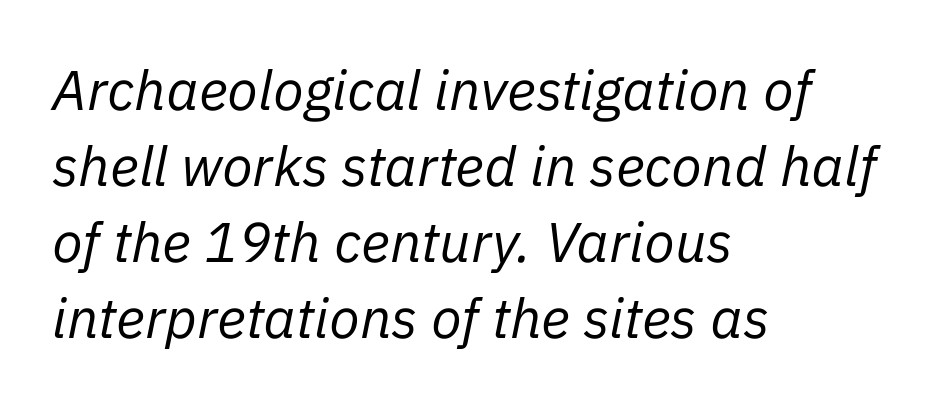
The image shows 56 px regular-weight type, italic (leaning right); set left-aligned, normal line spacing (1.36x), normal letter spacing, not underlined; low stroke contrast and a medium x-height.
